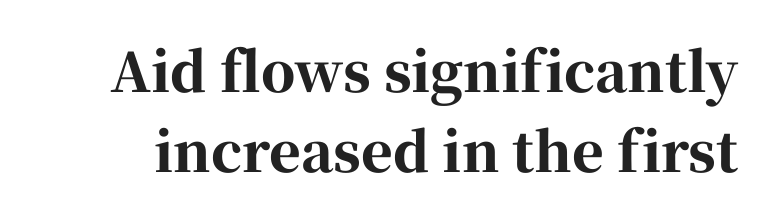
Q: Is the text bold? A: Yes.
Q: Is the text italic (slanted)? A: No, it is upright.
Q: Is the typeface a serif or a sans-serif typeface? A: Serif.
Q: Is the text underlined? A: No.
Q: Is the spacing between letters normal or unusually wide? A: Normal.
Q: Is the spacing between lines tight, normal or loose? A: Normal.
Q: Width (condensed, normal, or wide)? A: Normal.
Q: Stroke contrast? A: High.
Q: x-height? A: Medium.
Q: Monospaced? A: No.
